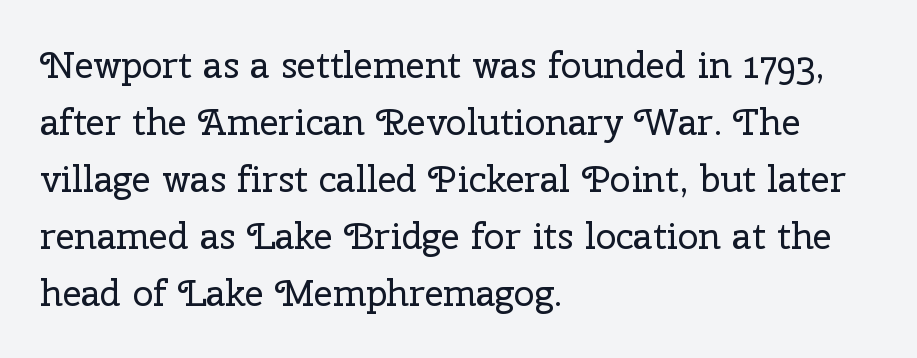
{"serif": "yes", "italic": "no", "bold": "no", "weight": "regular", "width": "normal", "stroke_contrast": "low", "x_height": "medium", "monospaced": "no", "underline": "no", "align": "left", "line_spacing": "normal", "line_spacing_ratio": 1.54, "letter_spacing": "normal", "letter_spacing_em": 0.0, "glyph_px": 37}
